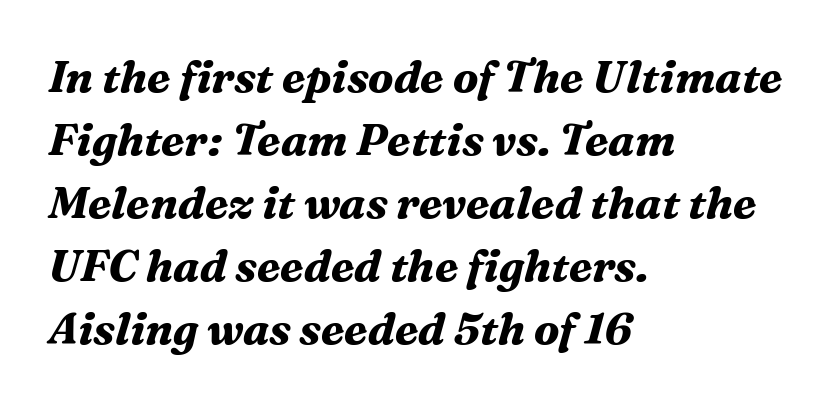
The image shows 44 px bold serif type, italic (leaning right); set left-aligned, normal line spacing (1.43x), normal letter spacing, not underlined; medium stroke contrast and a medium x-height.
